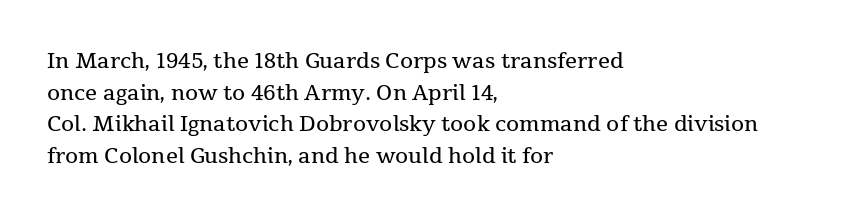
The image shows 21 px text type, upright; set left-aligned, normal line spacing (1.51x), normal letter spacing, not underlined.
